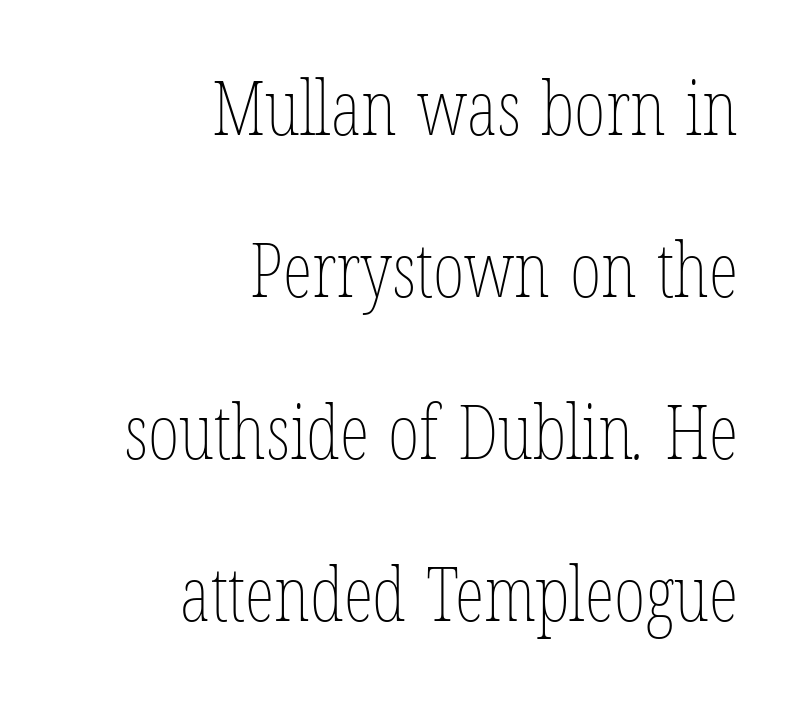
Each letter keeps its own natural width here, so spacing adapts to shape. Honestly, there is no underline to notice here at all. Each word holds together tightly as a unit, with standard inter-letter gaps. In CSS terms this would be text-align: right.
